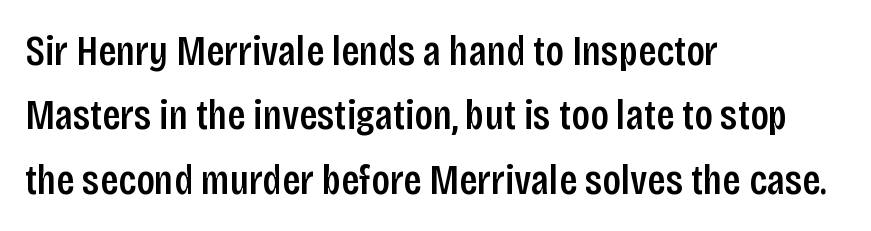
Type without underlining. The setting favours the left margin, as ordinary paragraphs usually do. It's the straight-up-and-down kind of type. How heavy is the stroke? Medium-heavy — a semibold, shy of bold. Each letter keeps its own natural width here, so spacing adapts to shape.
